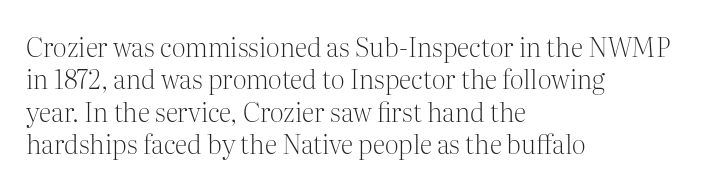
Q: Is the text bold? A: No.
Q: Is the text italic (slanted)? A: No, it is upright.
Q: Is the text underlined? A: No.
Q: How is the paragraph aligned? A: Left-aligned.
Q: Is the spacing between letters normal or unusually wide? A: Normal.
Q: Is the spacing between lines tight, normal or loose? A: Normal.
